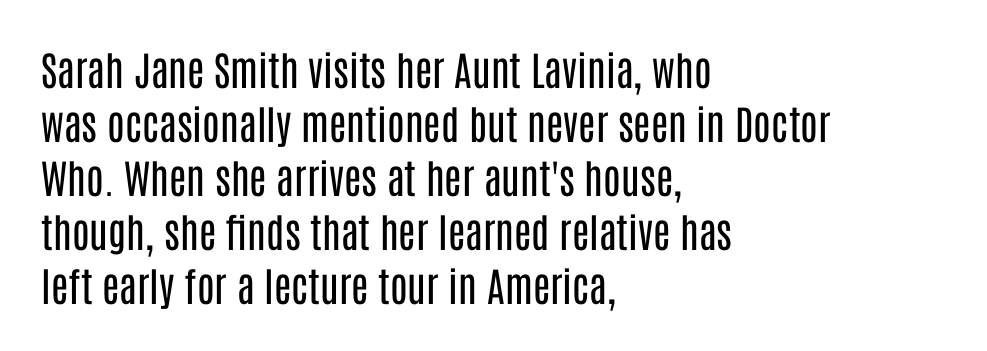
Q: Is the text bold? A: No.
Q: Is the text italic (slanted)? A: No, it is upright.
Q: Is the typeface a serif or a sans-serif typeface? A: Sans-serif.
Q: Is the text underlined? A: No.
Q: How is the paragraph aligned? A: Left-aligned.
Q: Is the spacing between letters normal or unusually wide? A: Normal.
Q: Is the spacing between lines tight, normal or loose? A: Normal.
Q: Width (condensed, normal, or wide)? A: Condensed.
Q: Stroke contrast? A: Low.
Q: x-height? A: Large.
Q: Monospaced? A: No.
